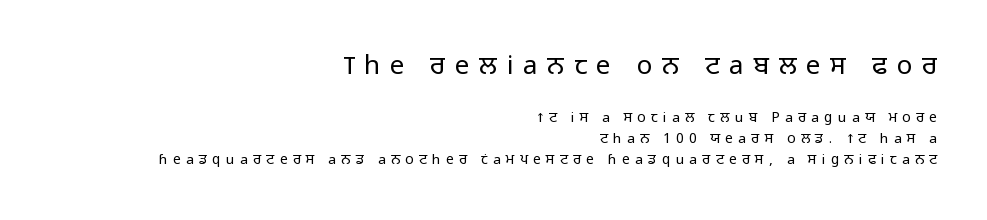
Q: Is the text bold? A: No.
Q: Is the text italic (slanted)? A: No, it is upright.
Q: Is the text underlined? A: No.
Q: How is the paragraph aligned? A: Right-aligned.
Q: Is the spacing between letters normal or unusually wide? A: Unusually wide.
Q: Is the spacing between lines tight, normal or loose? A: Normal.
Q: Which block of text is set in a larger size, the first (top) or the second (bottom)? A: The first (top) one.
